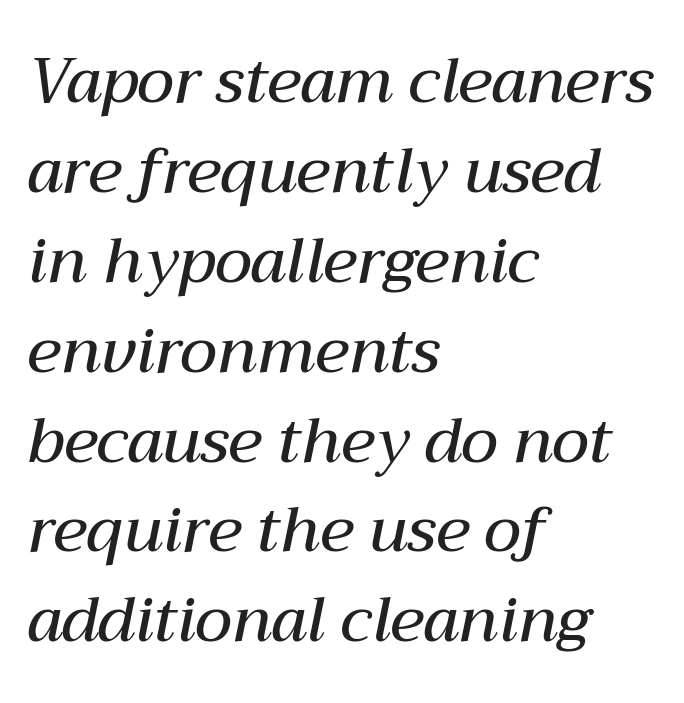
The image shows 62 px semibold type, italic (leaning right); set left-aligned, normal line spacing (1.45x), normal letter spacing, not underlined; medium stroke contrast and a medium x-height.
